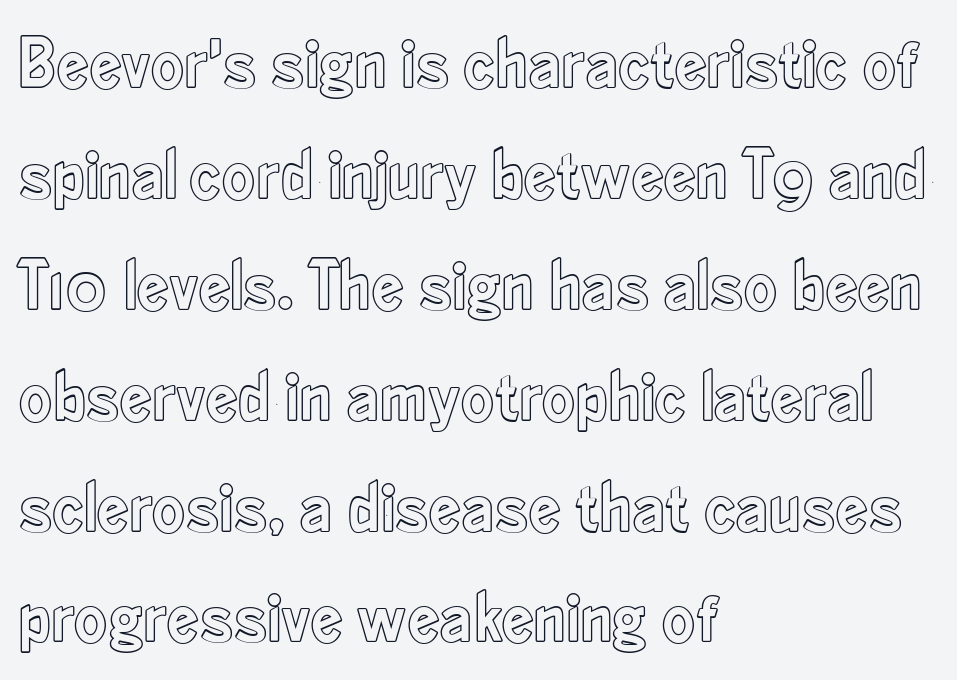
{"italic": "no", "width": "condensed", "x_height": "small", "monospaced": "no", "underline": "no", "align": "left", "line_spacing": "normal", "line_spacing_ratio": 1.54, "letter_spacing": "normal", "letter_spacing_em": 0.0, "glyph_px": 72}
